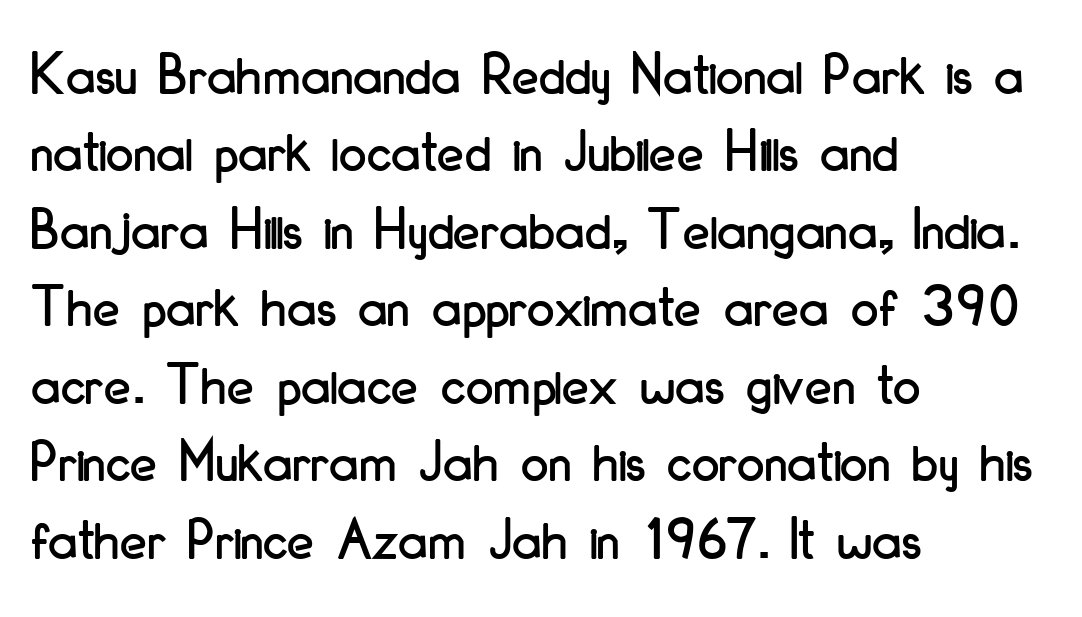
The letters advance in unequal steps, a hallmark of proportional type. Layout note: lines flush left. There is no visible air inserted between adjacent glyphs. The specimen omits any rule beneath the text block's lines.
